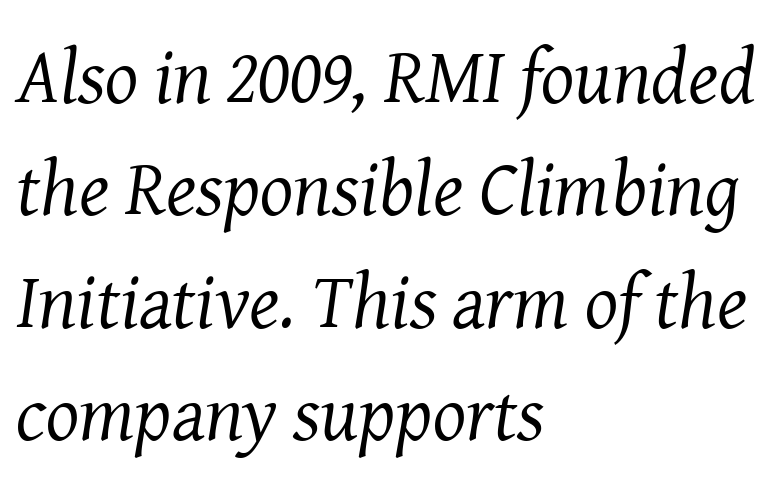
The image shows 78 px regular-weight serif type, italic (leaning right); set left-aligned, normal line spacing (1.44x), normal letter spacing, not underlined; medium stroke contrast and a medium x-height.
